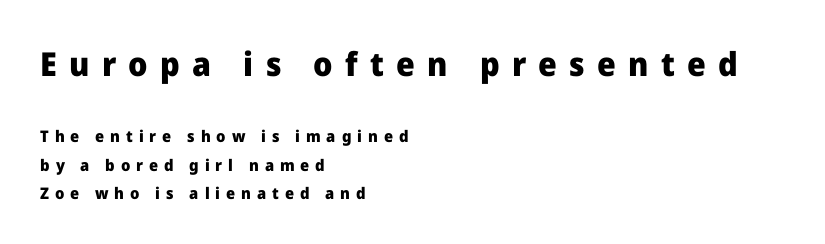
The image shows 33 px heavy sans-serif type, upright; set left-aligned, line spacing 1.76x, unusually wide letter spacing (+0.37 em), not underlined; the first (top) block is 2.06x larger; low stroke contrast and a medium x-height.
